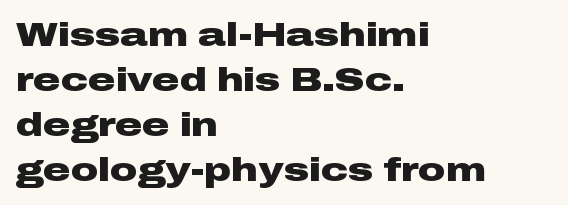
The image shows 34 px heavy, wide sans-serif type, upright; set left-aligned, normal line spacing (1.32x), normal letter spacing, not underlined; low stroke contrast and a medium x-height.
